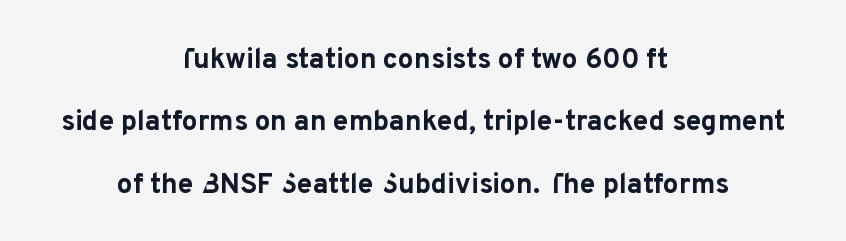
The image shows 28 px bold sans-serif type, upright; set centered, loose line spacing (2.23x), normal letter spacing, not underlined; low stroke contrast and a medium x-height.
